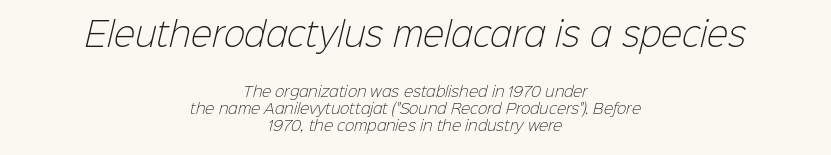
The rendering keeps characters at their native spacing. Decoration check: the copy has no underline. The rendering uses natural spacing where letterforms have individual widths. The compositor balanced each line on the midline. Does the type have serifs? No, each stem ends abruptly.
